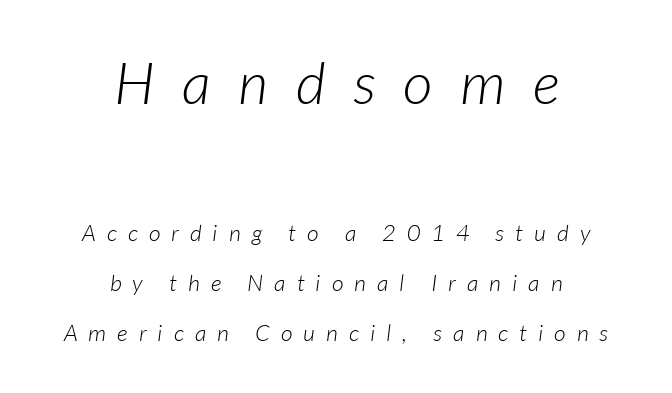
{"italic": "yes", "lean": "right", "slant_degrees": 7, "bold": "no", "weight": "light", "width": "normal", "stroke_contrast": "low", "x_height": "medium", "monospaced": "no", "underline": "no", "align": "center", "line_spacing": "loose", "line_spacing_ratio": 2.17, "letter_spacing": "wide", "letter_spacing_em": 0.48, "larger_block": "first", "size_ratio": 2.52, "glyph_px": 58}
